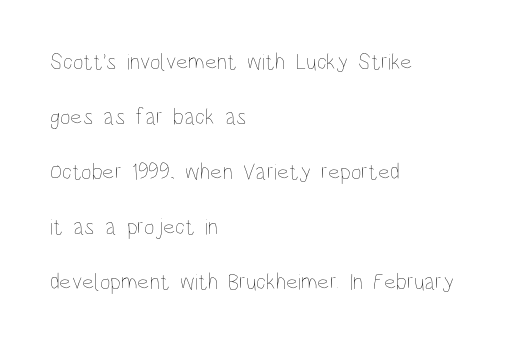
Descenders are the only things crossing below the line. Vertical stems look standard width or narrower in stroke. The lines in this sample share a left origin and differ only in where they stop. Posture: straight, roman, zero tilt. Whoever set this chose breathing room over compactness in the vertical rhythm.
